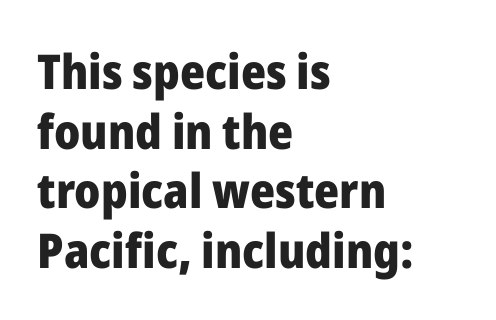
Q: Is the text bold? A: Yes.
Q: Is the text italic (slanted)? A: No, it is upright.
Q: Is the typeface a serif or a sans-serif typeface? A: Sans-serif.
Q: Is the text underlined? A: No.
Q: How is the paragraph aligned? A: Left-aligned.
Q: Is the spacing between letters normal or unusually wide? A: Normal.
Q: Width (condensed, normal, or wide)? A: Normal.
Q: Stroke contrast? A: Low.
Q: x-height? A: Medium.
Q: Monospaced? A: No.
